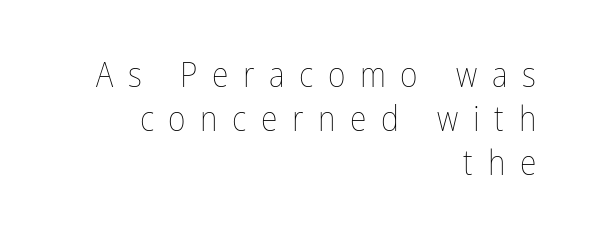
Q: Is the text bold? A: No.
Q: Is the text italic (slanted)? A: No, it is upright.
Q: Is the text underlined? A: No.
Q: How is the paragraph aligned? A: Right-aligned.
Q: Is the spacing between letters normal or unusually wide? A: Unusually wide.
Q: Is the spacing between lines tight, normal or loose? A: Normal.
Q: Width (condensed, normal, or wide)? A: Condensed.
Q: Stroke contrast? A: Low.
Q: x-height? A: Medium.
Q: Monospaced? A: No.
